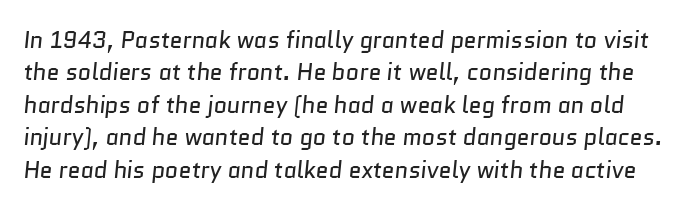
Summary of weight: not heavy and not bold. Standard letterfit; no display-style spreading of the glyphs. Baseline-to-baseline distance is the conventional proportion of letter height. Underlining? Definitely not there.
